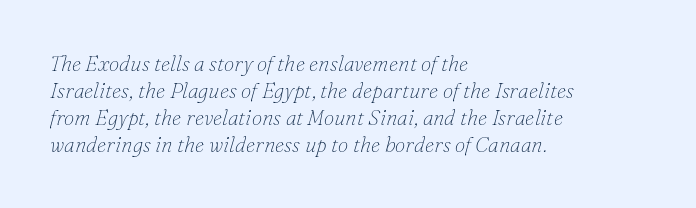
The tracking reads as untouched default to a designer's eye. Weight: in the light-to-regular range. Does the lettering tilt? It does — this is italic. The setting favours the left margin, as ordinary paragraphs usually do.
